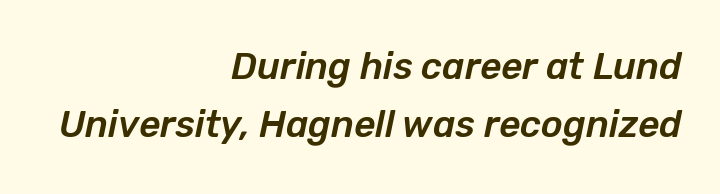
Decoration check: the copy has no underline. These lines sit exactly where default settings would place them. The letters advance in unequal steps, a hallmark of proportional type. Style check: oblique.
